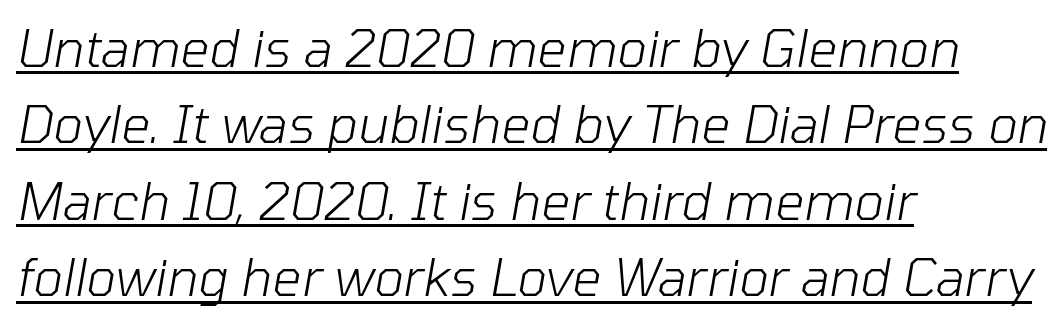
The typesetter has applied underlining to the passage shown. You could call the tracking neutral — neither tight nor loose. Teacher's note: observe the even left margin — that is flush-left alignment. Weight: regular or lighter.
